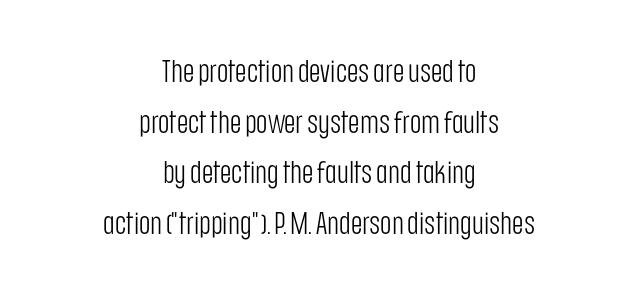
{"serif": "no", "italic": "no", "bold": "no", "weight": "light", "width": "condensed", "stroke_contrast": "low", "x_height": "large", "monospaced": "no", "underline": "no", "align": "center", "line_spacing": "normal", "line_spacing_ratio": 1.63, "letter_spacing": "normal", "letter_spacing_em": 0.0, "glyph_px": 31}
